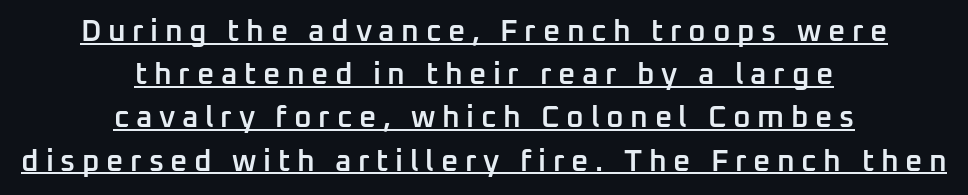
The image shows 30 px semibold sans-serif type, upright; set centered, normal line spacing (1.44x), unusually wide letter spacing (+0.22 em), underlined; low stroke contrast and a medium x-height.
